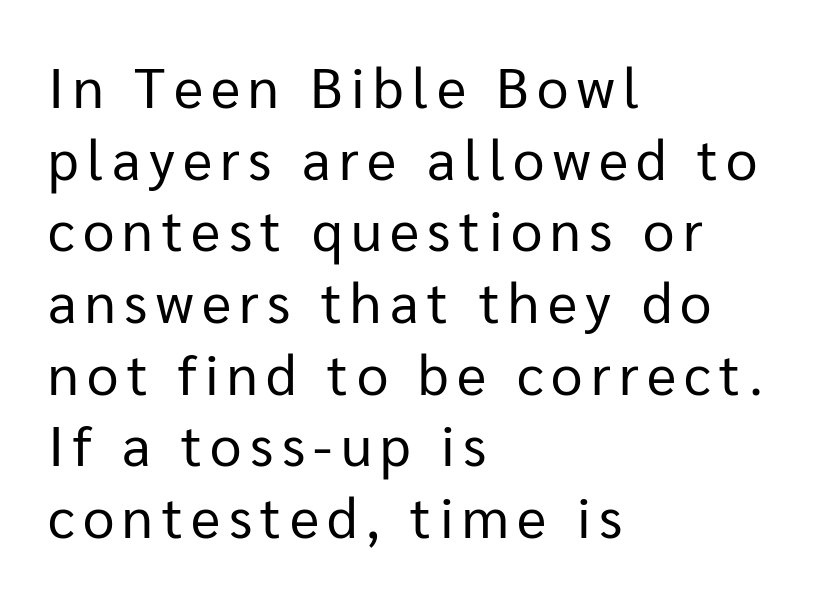
Casual observation: everything's shoved over to the left. The passage shown is not bold in any degree. This sample has the flowing, uneven cadence of proportional lettering. I'd call this a sans setting — the letters go barefoot. If you drew a line through each stem, it would be perfectly vertical. Quick note: interline space is typical.
